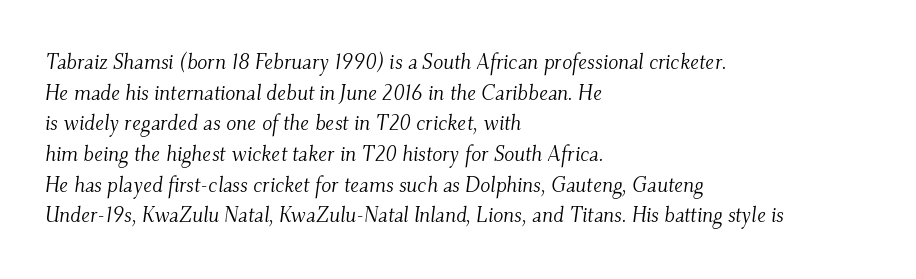
Q: Is the text bold? A: No.
Q: Is the text italic (slanted)? A: Yes, it leans right by about 9 degrees.
Q: Is the text underlined? A: No.
Q: How is the paragraph aligned? A: Left-aligned.
Q: Is the spacing between letters normal or unusually wide? A: Normal.
Q: Is the spacing between lines tight, normal or loose? A: Normal.
